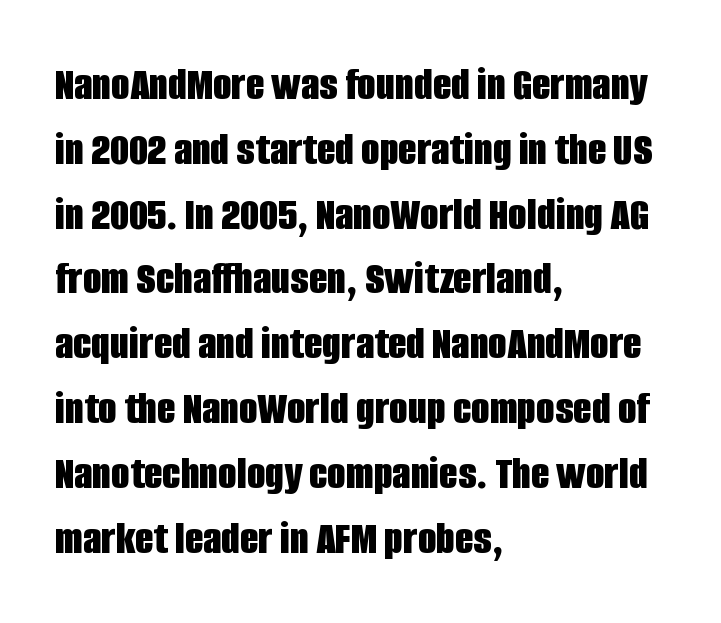
Q: Is the text bold? A: Yes.
Q: Is the text italic (slanted)? A: No, it is upright.
Q: Is the typeface a serif or a sans-serif typeface? A: Sans-serif.
Q: Is the text underlined? A: No.
Q: How is the paragraph aligned? A: Left-aligned.
Q: Is the spacing between letters normal or unusually wide? A: Normal.
Q: Is the spacing between lines tight, normal or loose? A: Normal.
Q: Width (condensed, normal, or wide)? A: Condensed.
Q: Stroke contrast? A: Low.
Q: x-height? A: Large.
Q: Monospaced? A: No.
